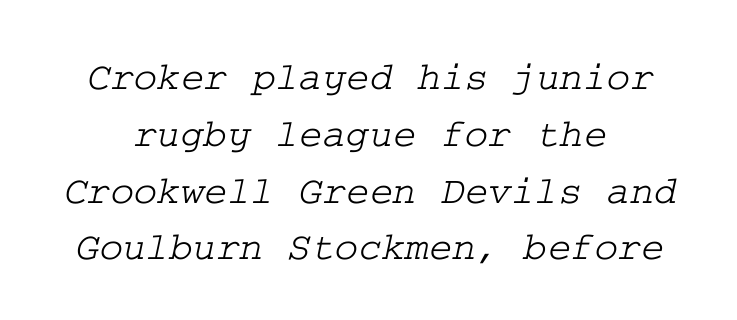
The image shows 40 px wide serif type; set centered, normal line spacing (1.42x), normal letter spacing, not underlined; low stroke contrast and a medium x-height.
